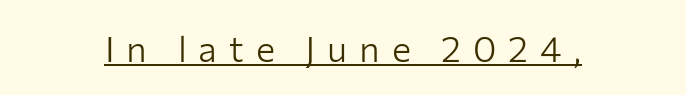
The face looks like a standard text weight, possibly lighter. Tracking value appears strongly positive — letters spread wide. Nothing sits at the stroke ends, so this counts as sans-serif. These lines are centered, leaving both edges ragged. Varying glyph widths throughout — classic text-font behaviour. Underline: present.
